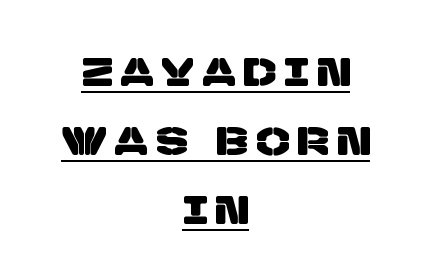
The image shows 39 px sans-serif type; set centered, line spacing 1.77x, unusually wide letter spacing (+0.22 em), underlined; low stroke contrast and a large x-height.
